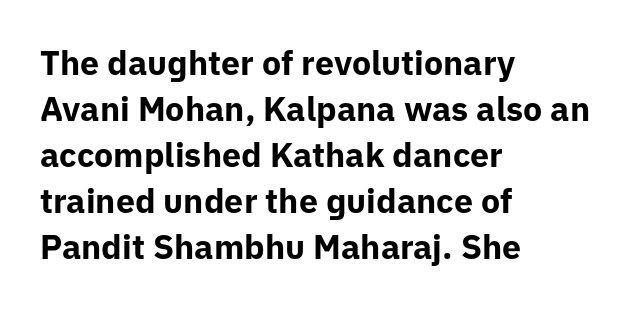
Q: Is the text bold? A: Yes.
Q: Is the text italic (slanted)? A: No, it is upright.
Q: Is the typeface a serif or a sans-serif typeface? A: Sans-serif.
Q: Is the text underlined? A: No.
Q: How is the paragraph aligned? A: Left-aligned.
Q: Is the spacing between letters normal or unusually wide? A: Normal.
Q: Is the spacing between lines tight, normal or loose? A: Normal.
Q: Width (condensed, normal, or wide)? A: Normal.
Q: Stroke contrast? A: Low.
Q: x-height? A: Medium.
Q: Monospaced? A: No.
